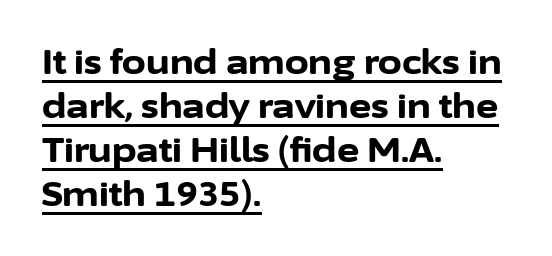
{"serif": "no", "italic": "no", "bold": "yes", "weight": "bold", "width": "normal", "stroke_contrast": "low", "x_height": "medium", "monospaced": "no", "underline": "yes", "align": "left", "line_spacing": "normal", "line_spacing_ratio": 1.29, "letter_spacing": "normal", "letter_spacing_em": 0.0, "glyph_px": 34}
